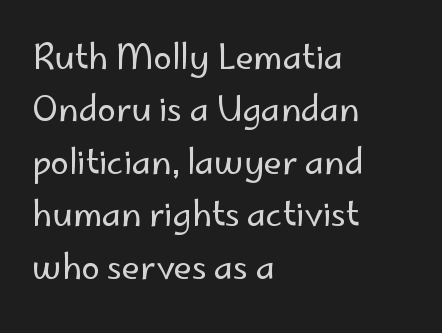
Are there feet on the stems? There aren't — it's a sans. The zone under the glyphs is completely vacant. Caption: face not bold, strokes unweighted. A typesetter would call this leading conventional body-copy spacing.
